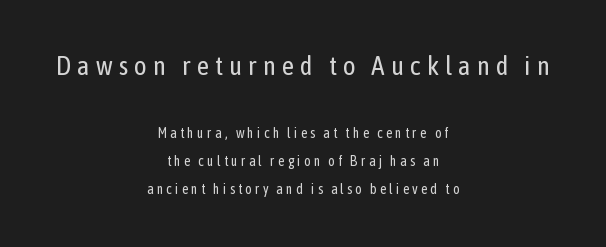
The image shows 27 px text type, upright; set centered, loose line spacing (1.99x), unusually wide letter spacing (+0.22 em), not underlined; the first (top) block is 1.93x larger.
